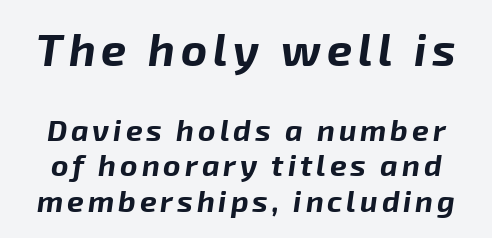
{"italic": "yes", "lean": "right", "slant_degrees": 8, "bold": "yes", "weight": "bold", "width": "normal", "stroke_contrast": "low", "x_height": "medium", "monospaced": "no", "underline": "no", "line_spacing_ratio": 1.19, "larger_block": "first", "size_ratio": 1.5, "glyph_px": 45}
